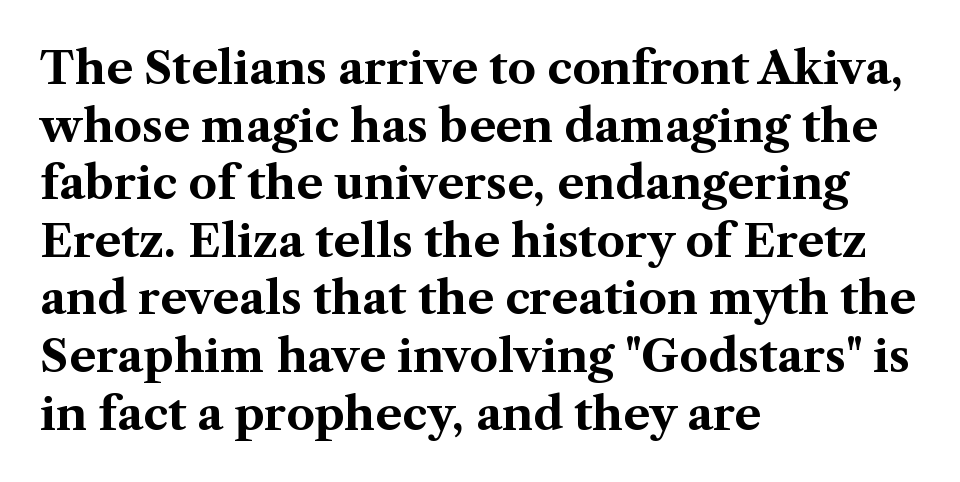
{"serif": "yes", "italic": "no", "bold": "yes", "weight": "bold", "width": "normal", "stroke_contrast": "medium", "x_height": "medium", "monospaced": "no", "underline": "no", "align": "left", "line_spacing": "normal", "line_spacing_ratio": 1.28, "letter_spacing": "normal", "letter_spacing_em": 0.0, "glyph_px": 45}
